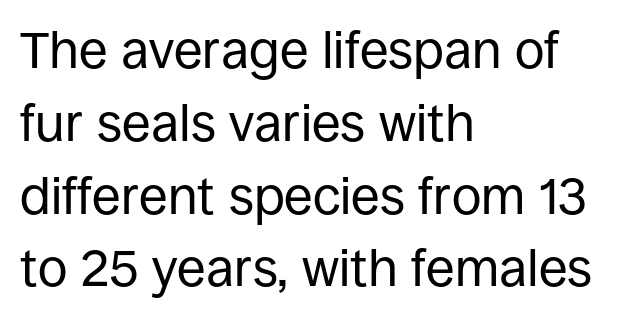
The image shows 52 px regular-weight sans-serif type, upright; set left-aligned, normal line spacing (1.4x), normal letter spacing, not underlined; low stroke contrast and a large x-height.
